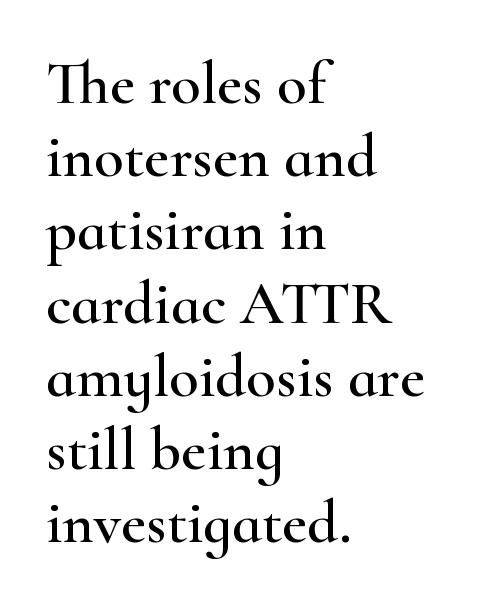
Q: Is the text italic (slanted)? A: No, it is upright.
Q: Is the typeface a serif or a sans-serif typeface? A: Serif.
Q: Is the text underlined? A: No.
Q: How is the paragraph aligned? A: Left-aligned.
Q: Is the spacing between letters normal or unusually wide? A: Normal.
Q: Width (condensed, normal, or wide)? A: Wide.
Q: Stroke contrast? A: High.
Q: x-height? A: Small.
Q: Monospaced? A: No.
